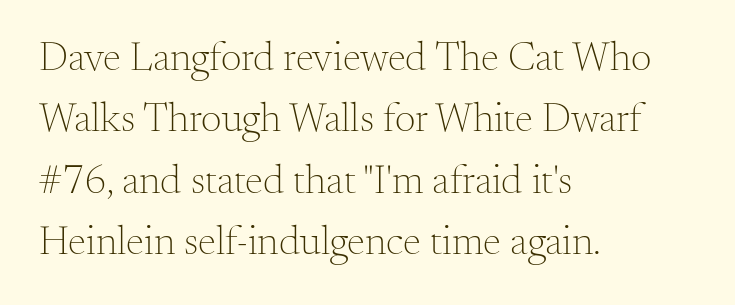
The letters advance in unequal steps, a hallmark of proportional type. Summary of vertical rhythm: regular, with standard interline spacing. No italicization has been applied; the sample stays upright. Look at the bottom of the vertical strokes: they flare into serifs here. Bare-footed words on every line.
